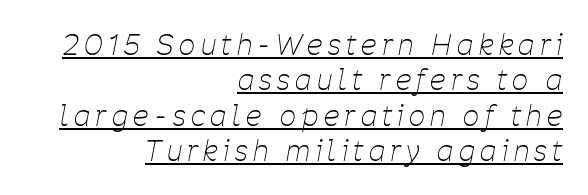
A rule runs beneath these lines of type. Vertically, the passage feels balanced, rows spaced as you'd expect. This sample is right-justified, so line beginnings fall wherever the words allow. These lines are rendered in a variable-pitch font. Honestly, the letter spacing is so wide it's the main thing you notice.
